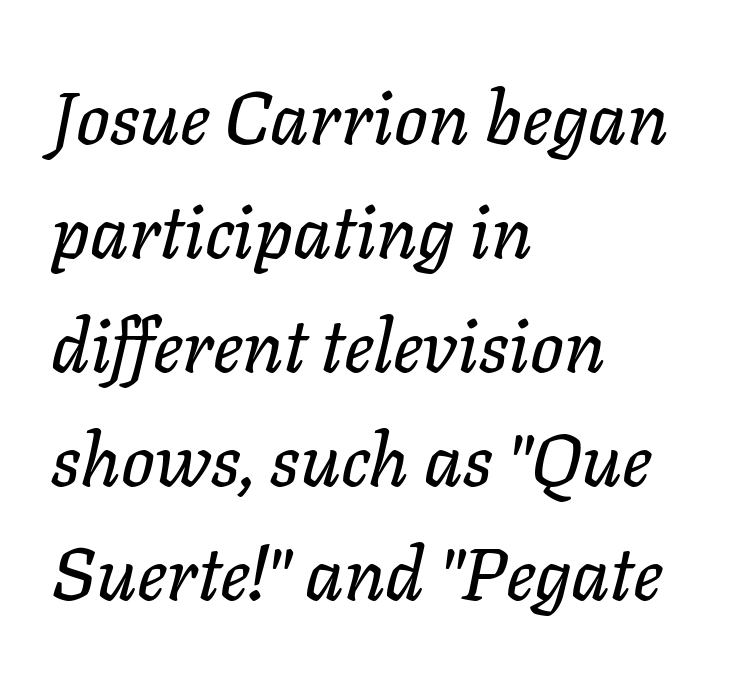
{"italic": "yes", "lean": "right", "slant_degrees": 11, "width": "normal", "stroke_contrast": "low", "x_height": "medium", "monospaced": "no", "underline": "no", "align": "left", "line_spacing": "normal", "line_spacing_ratio": 1.54, "letter_spacing": "normal", "letter_spacing_em": 0.0, "glyph_px": 74}
